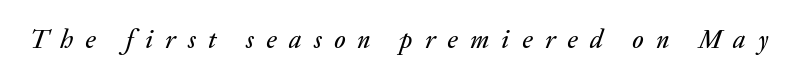
{"italic": "yes", "lean": "right", "slant_degrees": 20, "underline": "no", "letter_spacing": "wide", "letter_spacing_em": 0.47, "glyph_px": 26}
